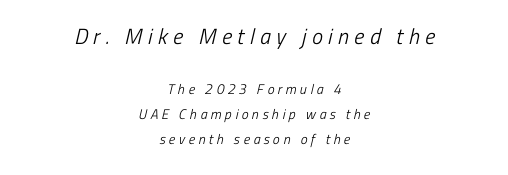
The image shows 22 px text type; set centered, line spacing 1.76x, unusually wide letter spacing (+0.25 em), not underlined; the first (top) block is 1.57x larger.
